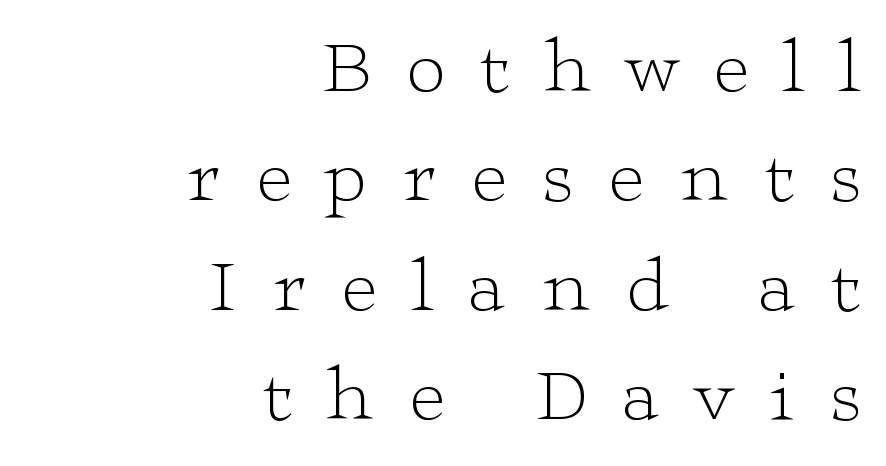
{"serif": "yes", "italic": "no", "bold": "no", "weight": "light", "width": "wide", "stroke_contrast": "low", "x_height": "medium", "monospaced": "no", "underline": "no", "align": "right", "line_spacing": "normal", "line_spacing_ratio": 1.44, "letter_spacing": "wide", "letter_spacing_em": 0.47, "glyph_px": 76}
